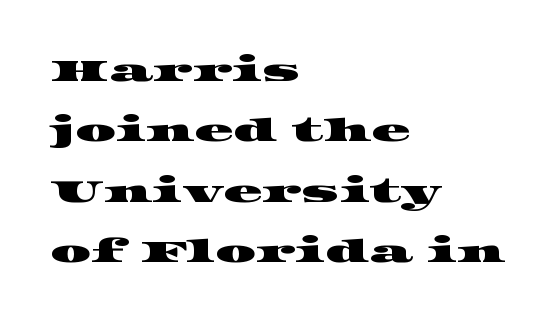
The letters carry serifs — small finishing strokes at the ends of their stems. Reading down the block, your eye returns to a fixed left position each line. The glyphs are unaccompanied by any horizontal stroke below them. The face used here is proportionally spaced, like ordinary book or web type. Between one letter and the next there's only the usual sliver of space.
